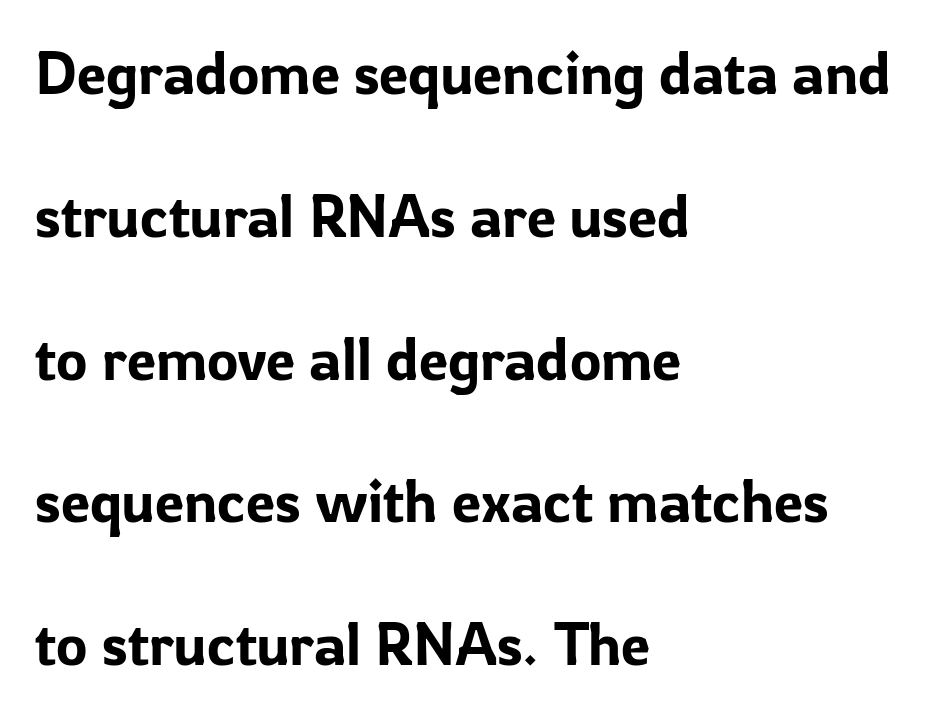
{"serif": "no", "italic": "no", "width": "normal", "stroke_contrast": "low", "x_height": "medium", "monospaced": "no", "underline": "no", "align": "left", "line_spacing": "loose", "line_spacing_ratio": 2.42, "letter_spacing": "normal", "letter_spacing_em": 0.0, "glyph_px": 59}
